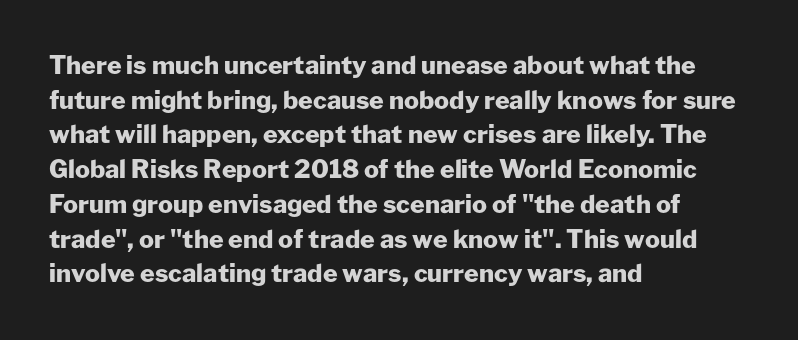
The image shows 25 px bold type, upright; set left-aligned, normal line spacing (1.39x), normal letter spacing, not underlined.
